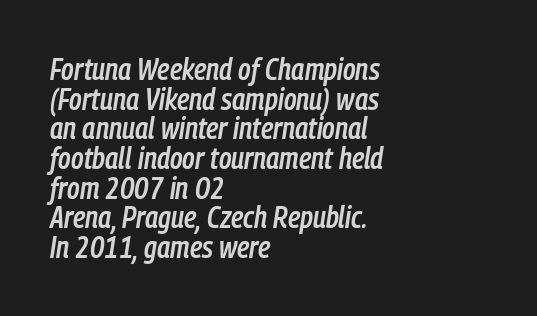
Q: Is the text bold? A: Semi-bold.
Q: Is the text italic (slanted)? A: Yes, it leans right by about 9 degrees.
Q: Is the text underlined? A: No.
Q: How is the paragraph aligned? A: Left-aligned.
Q: Is the spacing between letters normal or unusually wide? A: Normal.
Q: Is the spacing between lines tight, normal or loose? A: Tight.
Q: Width (condensed, normal, or wide)? A: Condensed.
Q: Stroke contrast? A: Low.
Q: x-height? A: Medium.
Q: Monospaced? A: No.
